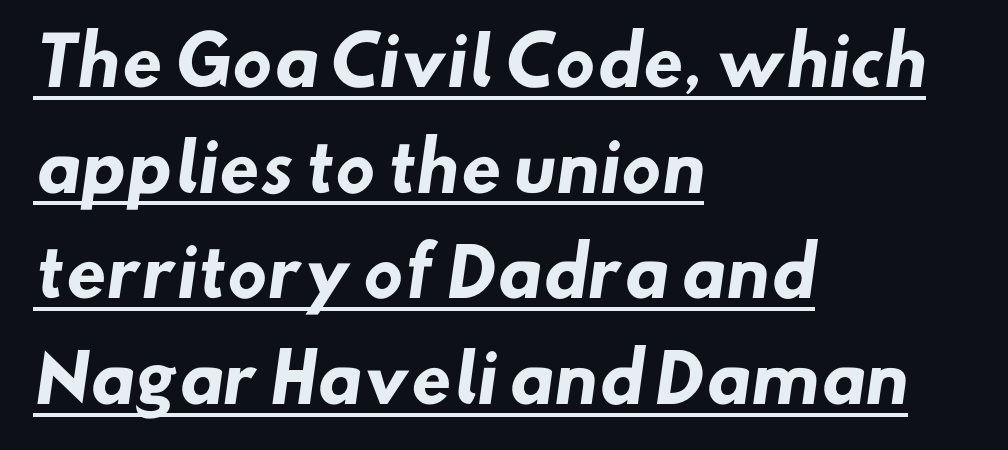
Q: Is the text bold? A: Yes.
Q: Is the typeface a serif or a sans-serif typeface? A: Sans-serif.
Q: Is the text underlined? A: Yes.
Q: How is the paragraph aligned? A: Left-aligned.
Q: Is the spacing between letters normal or unusually wide? A: Normal.
Q: Is the spacing between lines tight, normal or loose? A: Normal.
Q: Width (condensed, normal, or wide)? A: Normal.
Q: Stroke contrast? A: Low.
Q: x-height? A: Small.
Q: Monospaced? A: No.
